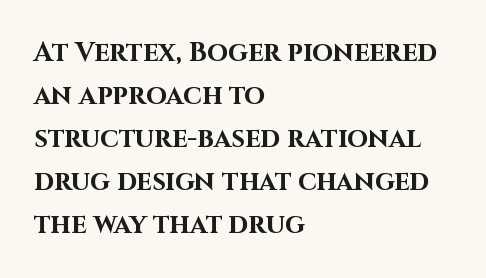
The image shows 27 px bold type, upright; set left-aligned, normal line spacing (1.59x), normal letter spacing, not underlined.
